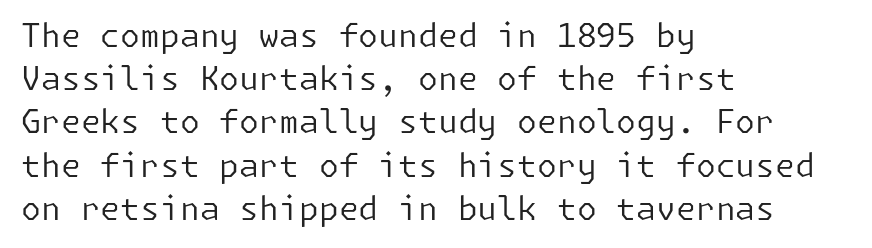
The image shows 32 px regular-weight sans-serif type, upright; set left-aligned, normal line spacing (1.35x), normal letter spacing, not underlined; low stroke contrast and a medium x-height.
